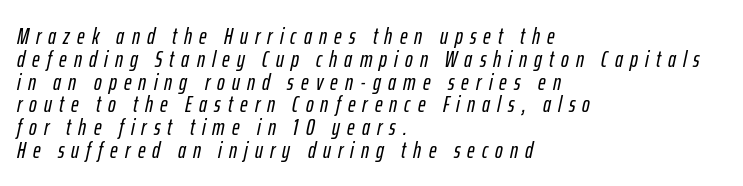
Q: Is the text italic (slanted)? A: Yes, it leans right by about 12 degrees.
Q: Is the text underlined? A: No.
Q: How is the paragraph aligned? A: Left-aligned.
Q: Is the spacing between letters normal or unusually wide? A: Unusually wide.
Q: Is the spacing between lines tight, normal or loose? A: Tight.
